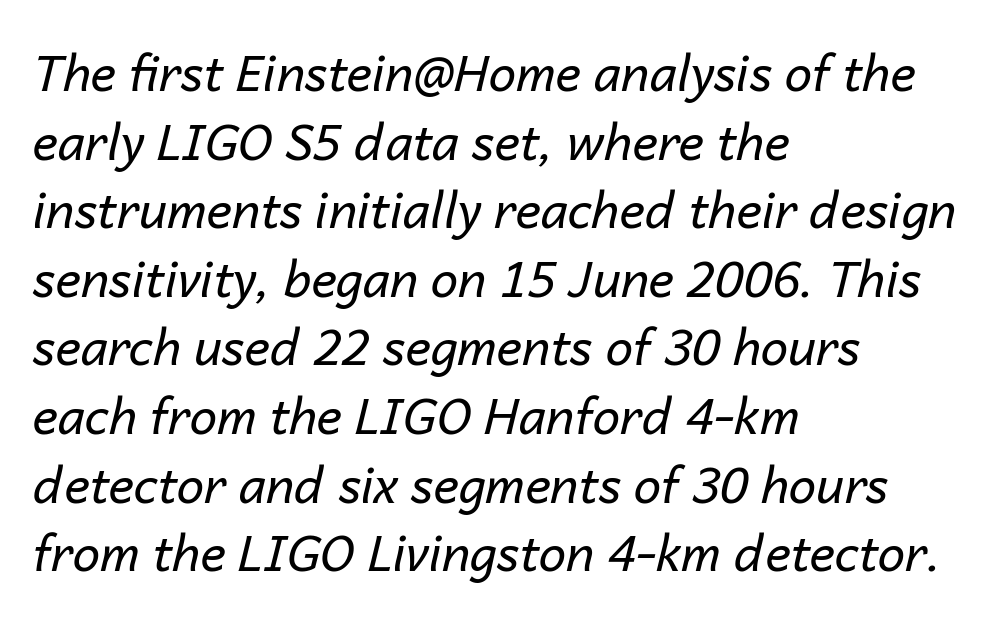
{"italic": "yes", "lean": "right", "slant_degrees": 14, "bold": "no", "weight": "regular", "width": "normal", "stroke_contrast": "low", "x_height": "medium", "monospaced": "no", "underline": "no", "align": "left", "line_spacing": "normal", "line_spacing_ratio": 1.4, "letter_spacing": "normal", "letter_spacing_em": 0.0, "glyph_px": 49}
